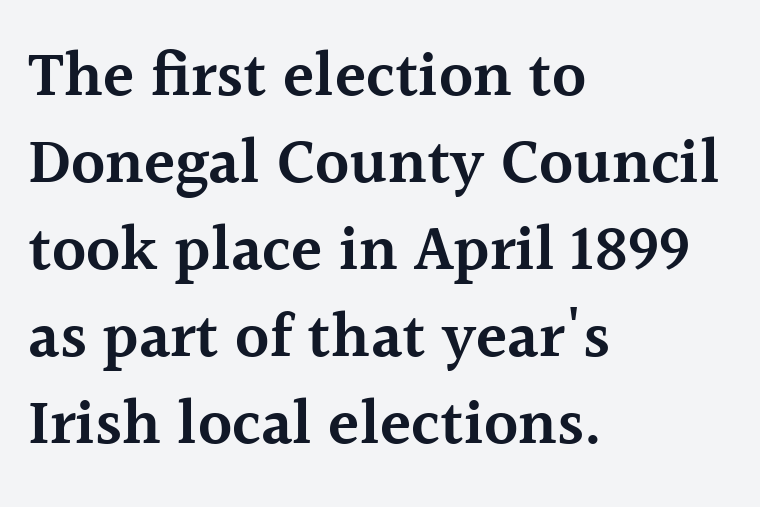
Regarding leading, the lines here are spaced in the standard way. These lines are set flush left with a ragged right edge. The type family on display is of the serif kind. In terms of weight, the rendering is demibold, just under bold.
